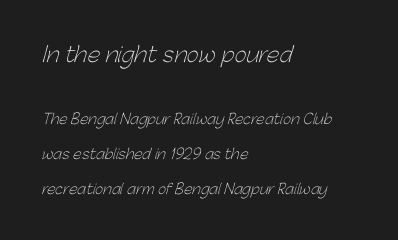
{"bold": "no", "underline": "no", "align": "left", "line_spacing": "loose", "line_spacing_ratio": 2.5, "letter_spacing": "normal", "letter_spacing_em": 0.0, "larger_block": "first", "size_ratio": 1.5, "glyph_px": 21}
